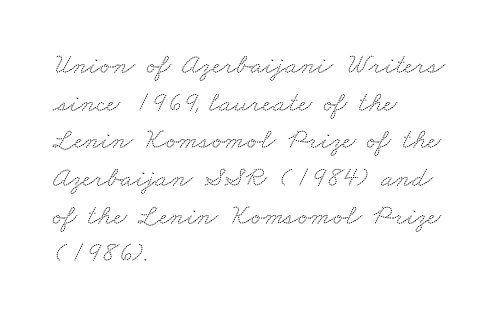
The image shows 29 px wide serif type; set left-aligned, normal line spacing (1.3x), normal letter spacing, not underlined; medium stroke contrast and a small x-height.
